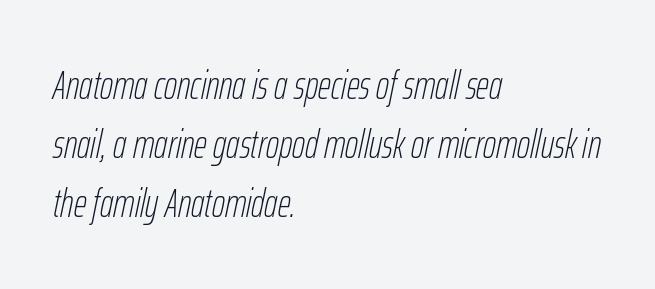
{"italic": "yes", "lean": "right", "slant_degrees": 12, "bold": "no", "weight": "thin", "width": "condensed", "stroke_contrast": "low", "x_height": "medium", "monospaced": "no", "underline": "no", "align": "left", "line_spacing": "normal", "line_spacing_ratio": 1.48, "letter_spacing": "normal", "letter_spacing_em": 0.0, "glyph_px": 40}
